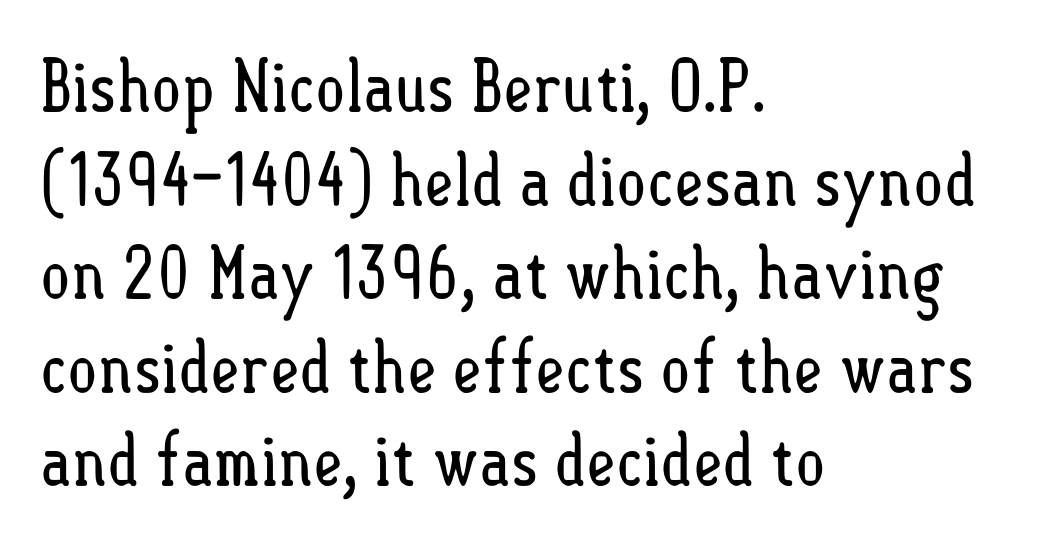
Q: Is the text bold? A: No.
Q: Is the text italic (slanted)? A: No, it is upright.
Q: Is the text underlined? A: No.
Q: How is the paragraph aligned? A: Left-aligned.
Q: Is the spacing between letters normal or unusually wide? A: Normal.
Q: Is the spacing between lines tight, normal or loose? A: Normal.
Q: Width (condensed, normal, or wide)? A: Condensed.
Q: Stroke contrast? A: Low.
Q: x-height? A: Small.
Q: Monospaced? A: No.
